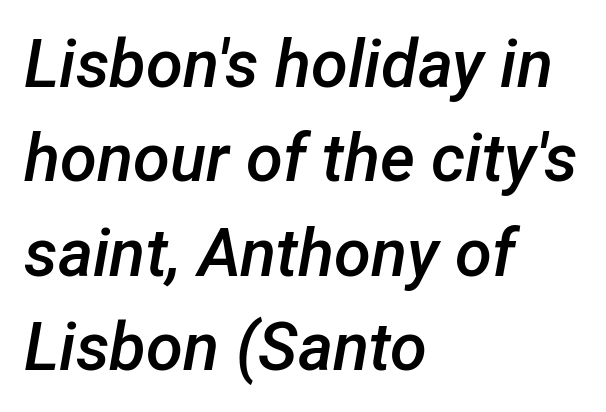
The image shows 67 px semibold type, italic (leaning right); set left-aligned, normal line spacing (1.41x), normal letter spacing, not underlined; low stroke contrast and a medium x-height.
